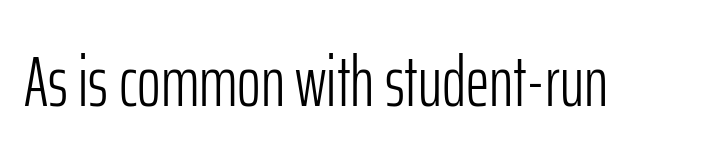
The image shows 72 px light, condensed sans-serif type, upright; set normal letter spacing, not underlined; low stroke contrast and a medium x-height.
